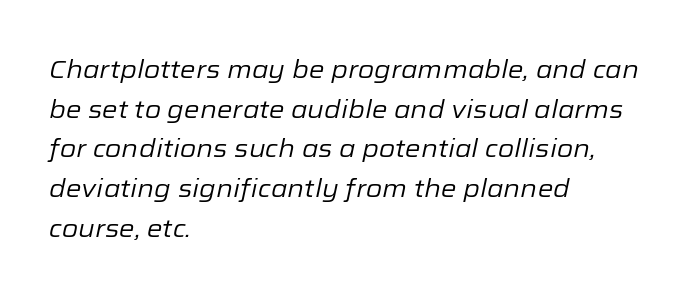
Q: Is the text bold? A: No.
Q: Is the text italic (slanted)? A: Yes, it leans right by about 12 degrees.
Q: Is the text underlined? A: No.
Q: How is the paragraph aligned? A: Left-aligned.
Q: Is the spacing between letters normal or unusually wide? A: Normal.
Q: Is the spacing between lines tight, normal or loose? A: Normal.
